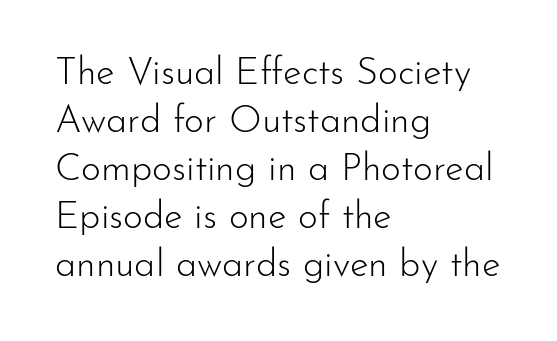
The image shows 38 px light sans-serif type, upright; set left-aligned, normal line spacing (1.26x), normal letter spacing, not underlined; low stroke contrast and a small x-height.
